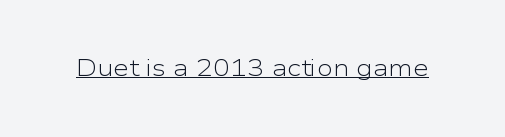
Students, observe the line beneath the letters — that is underlining. You can tell it's not italic because the verticals are truly vertical. Stems here are at most as thick as an everyday book face. Between one letter and the next there's only the usual sliver of space.
